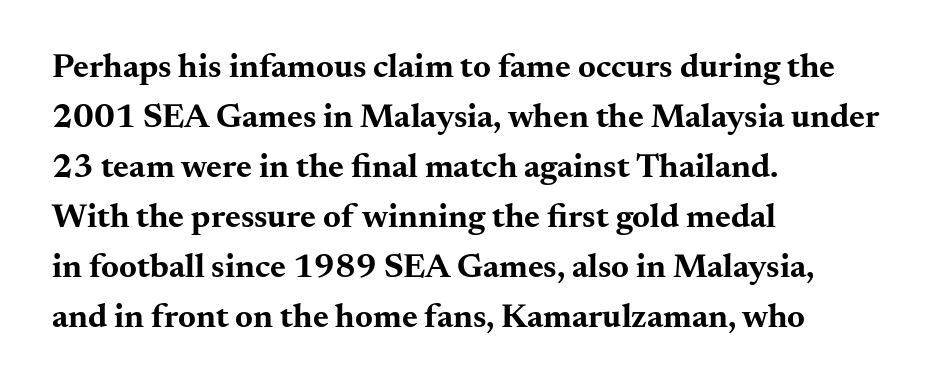
The baseline area is clear. Looks like regular typesetting: each glyph gets only the width it needs. Rendered with straight, roman letterforms. This block has exactly the height ordinary leading produces. Horizontal alignment here is leftward, the default for most running prose.
